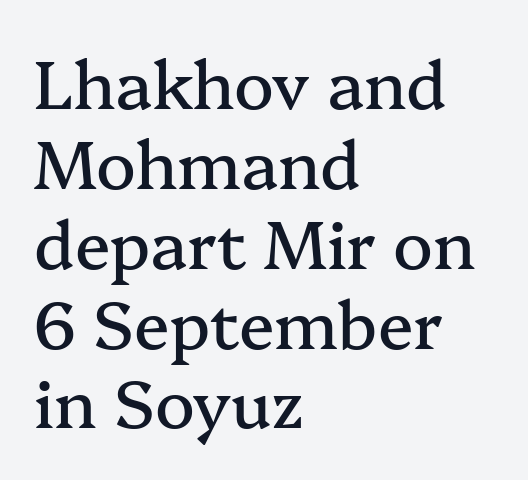
Does the lettering tilt? It doesn't — this is upright. If you drew a ruler down the left edge, every line would touch it. The line texture is even and compact thanks to regular tracking. A typesetter would call this proportional, since set widths differ per character. The passage shown is not underscored anywhere.
